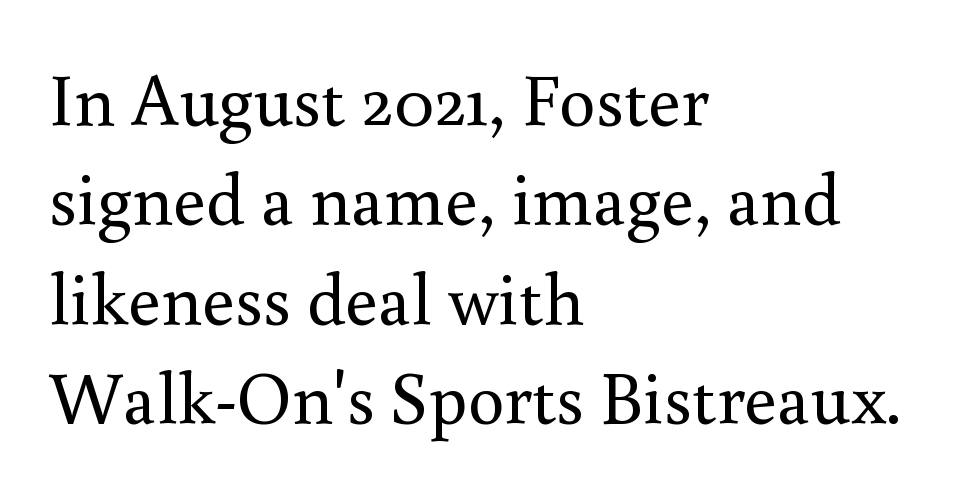
This sample is left-justified, so line endings fall wherever the words run out. A clean baseline with only descenders dipping below it. Note: serifs present on the glyphs. A typesetter would call this leading conventional body-copy spacing.
